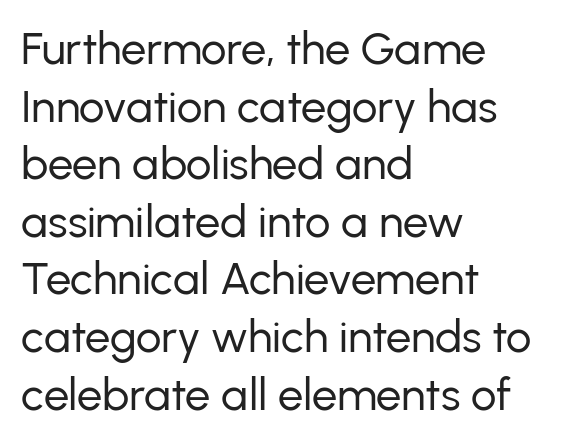
Tall strokes in this sample are plumb rather than angled. The letterforms sit shoulder to shoulder at normal distance. The passage shown is not bold in any degree. This sample has the flowing, uneven cadence of proportional lettering.
